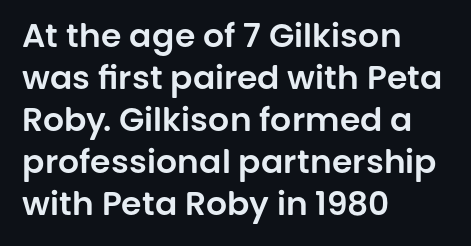
{"serif": "no", "italic": "no", "width": "normal", "stroke_contrast": "low", "x_height": "large", "monospaced": "no", "underline": "no", "align": "left", "line_spacing": "normal", "line_spacing_ratio": 1.27, "letter_spacing": "normal", "letter_spacing_em": 0.0, "glyph_px": 33}
